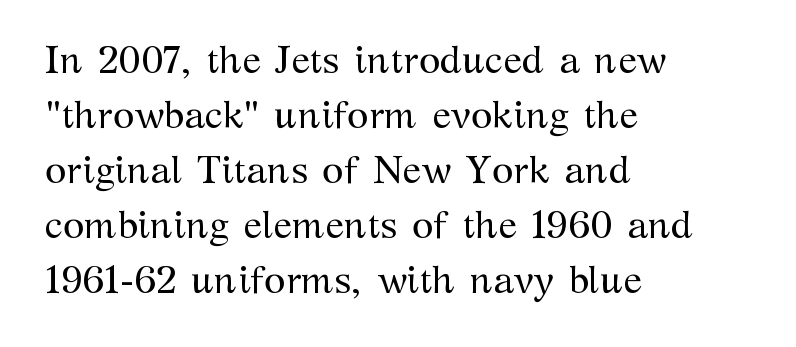
Q: Is the text bold? A: No.
Q: Is the text italic (slanted)? A: No, it is upright.
Q: Is the typeface a serif or a sans-serif typeface? A: Serif.
Q: Is the text underlined? A: No.
Q: How is the paragraph aligned? A: Left-aligned.
Q: Is the spacing between letters normal or unusually wide? A: Normal.
Q: Is the spacing between lines tight, normal or loose? A: Normal.
Q: Width (condensed, normal, or wide)? A: Normal.
Q: Stroke contrast? A: Medium.
Q: x-height? A: Medium.
Q: Monospaced? A: No.
